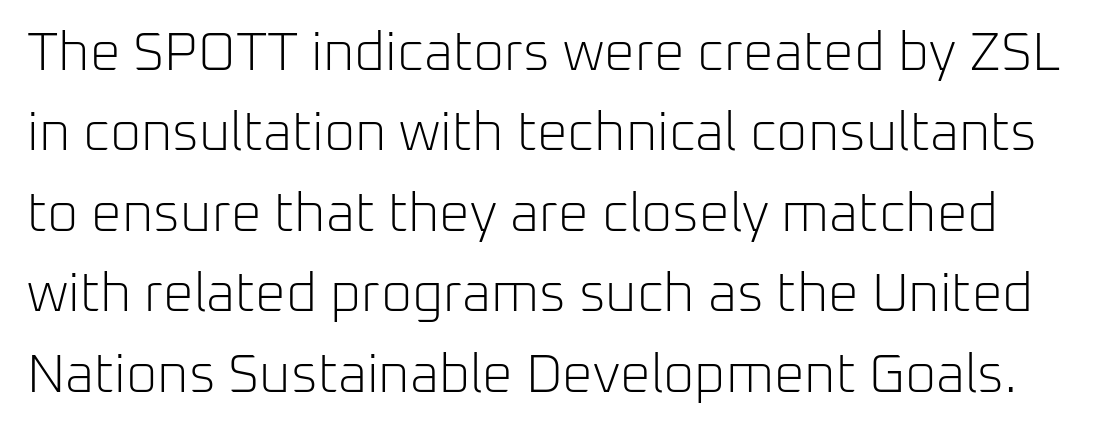
{"serif": "no", "italic": "no", "bold": "no", "weight": "light", "width": "normal", "stroke_contrast": "low", "x_height": "medium", "monospaced": "no", "underline": "no", "line_spacing": "normal", "line_spacing_ratio": 1.49, "letter_spacing": "normal", "letter_spacing_em": 0.0, "glyph_px": 54}
